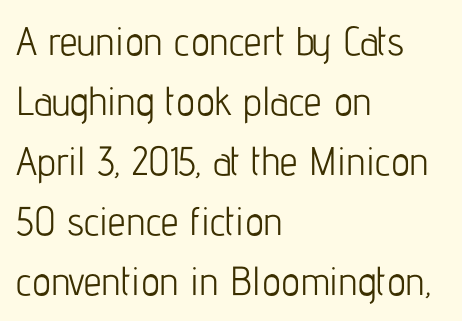
Q: Is the text bold? A: No.
Q: Is the text italic (slanted)? A: No, it is upright.
Q: Is the typeface a serif or a sans-serif typeface? A: Sans-serif.
Q: Is the text underlined? A: No.
Q: How is the paragraph aligned? A: Left-aligned.
Q: Is the spacing between letters normal or unusually wide? A: Normal.
Q: Is the spacing between lines tight, normal or loose? A: Normal.
Q: Width (condensed, normal, or wide)? A: Condensed.
Q: Stroke contrast? A: Low.
Q: x-height? A: Medium.
Q: Monospaced? A: No.
